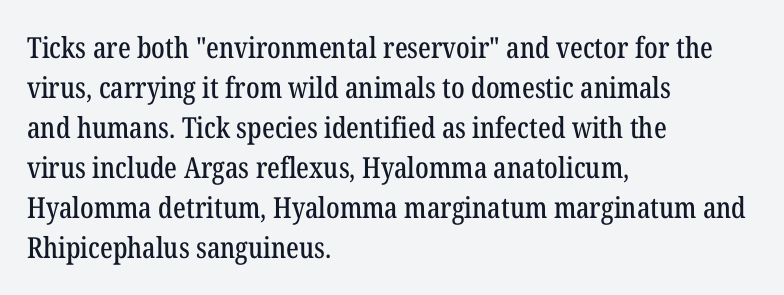
Q: Is the text italic (slanted)? A: No, it is upright.
Q: Is the typeface a serif or a sans-serif typeface? A: Serif.
Q: Is the text underlined? A: No.
Q: How is the paragraph aligned? A: Left-aligned.
Q: Is the spacing between letters normal or unusually wide? A: Normal.
Q: Is the spacing between lines tight, normal or loose? A: Normal.
Q: Width (condensed, normal, or wide)? A: Condensed.
Q: Stroke contrast? A: Low.
Q: x-height? A: Medium.
Q: Monospaced? A: No.
